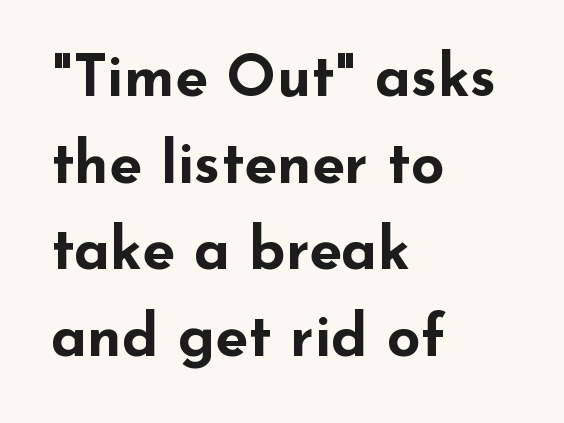
{"serif": "no", "italic": "no", "bold": "yes", "weight": "bold", "width": "wide", "stroke_contrast": "low", "x_height": "small", "monospaced": "no", "underline": "no", "align": "left", "line_spacing": "normal", "line_spacing_ratio": 1.47, "letter_spacing": "normal", "letter_spacing_em": 0.0, "glyph_px": 59}
